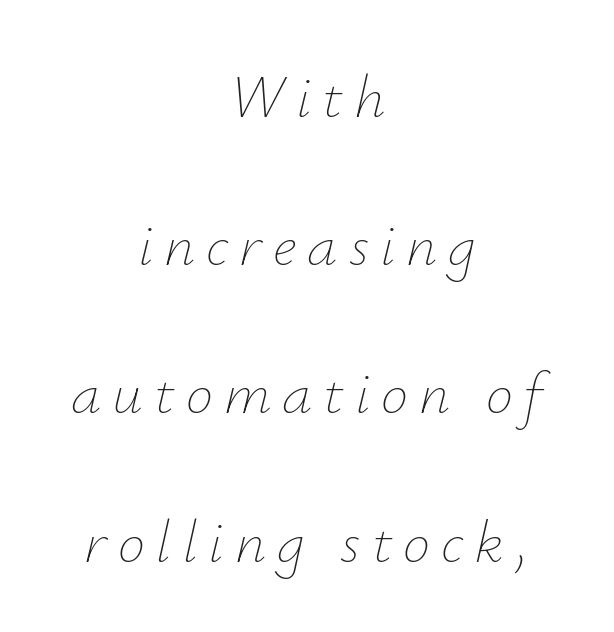
Q: Is the text bold? A: No.
Q: Is the text italic (slanted)? A: Yes, it leans right by about 12 degrees.
Q: Is the text underlined? A: No.
Q: How is the paragraph aligned? A: Centered.
Q: Is the spacing between lines tight, normal or loose? A: Loose.
Q: Width (condensed, normal, or wide)? A: Normal.
Q: Stroke contrast? A: Low.
Q: x-height? A: Small.
Q: Monospaced? A: No.
